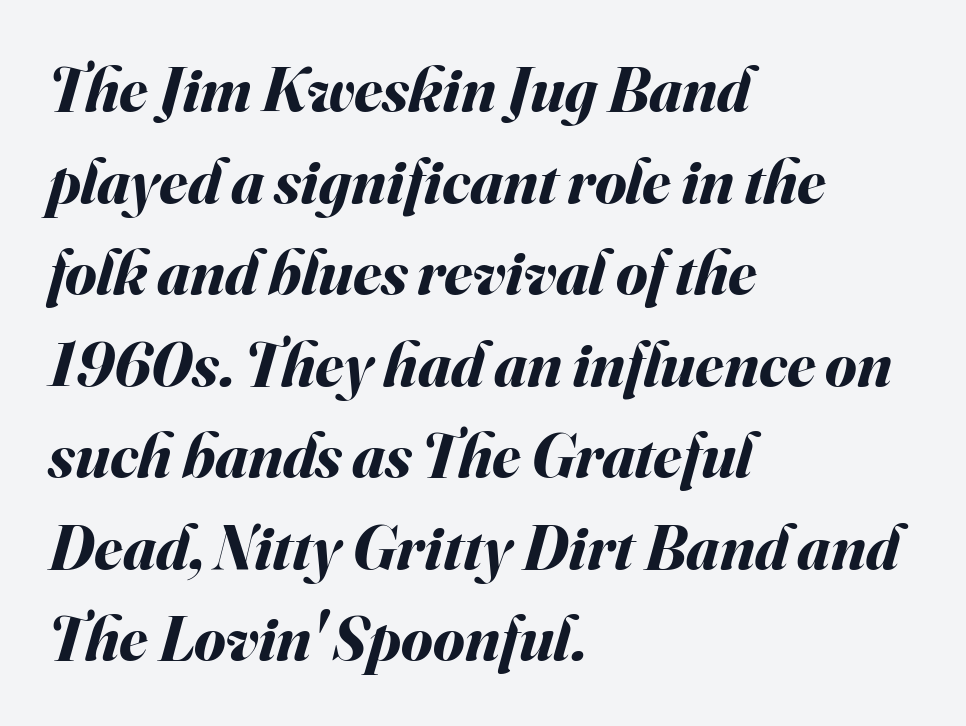
The image shows 64 px bold type, italic (leaning right); set left-aligned, normal line spacing (1.43x), normal letter spacing, not underlined; medium stroke contrast and a small x-height.
